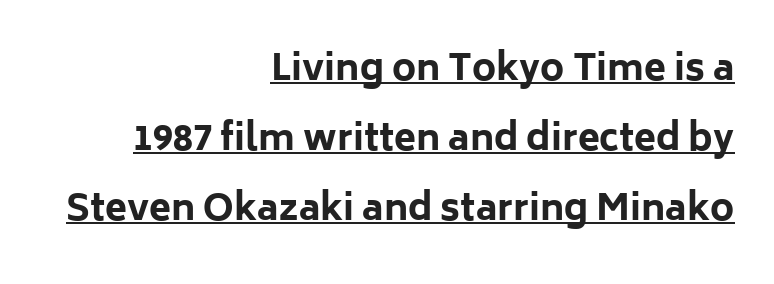
Q: Is the text bold? A: Yes.
Q: Is the text italic (slanted)? A: No, it is upright.
Q: Is the typeface a serif or a sans-serif typeface? A: Sans-serif.
Q: Is the text underlined? A: Yes.
Q: How is the paragraph aligned? A: Right-aligned.
Q: Is the spacing between letters normal or unusually wide? A: Normal.
Q: Is the spacing between lines tight, normal or loose? A: Loose.
Q: Width (condensed, normal, or wide)? A: Normal.
Q: Stroke contrast? A: Low.
Q: x-height? A: Medium.
Q: Monospaced? A: No.
